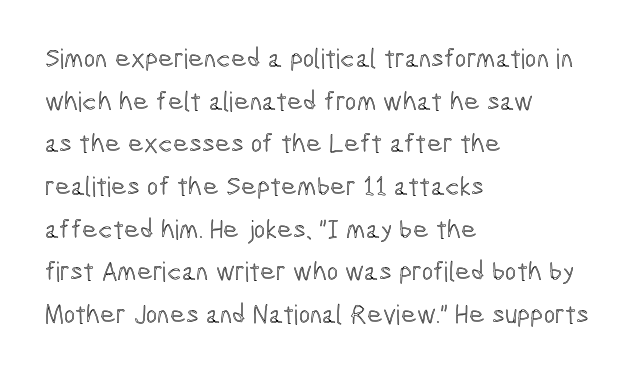
The words here are not underlined. Upright lettering throughout. This rendering leaves character spacing at its baseline value. These lines stack with their left ends in a neat column. Vertical spacing — default.
